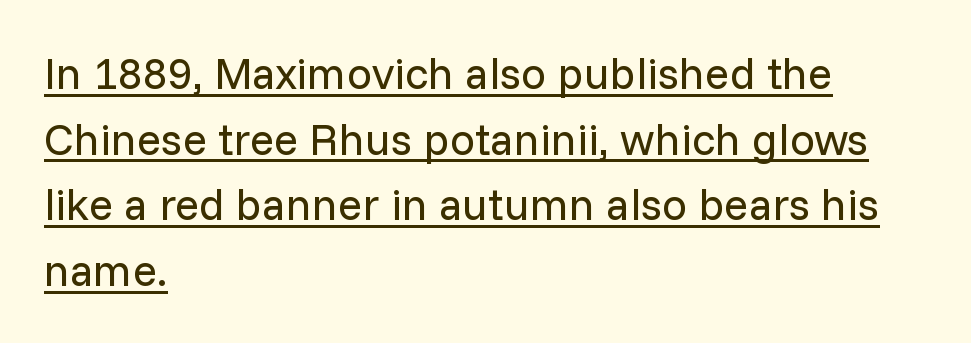
The type is set solid horizontally, with unmodified tracking. Posture: upright roman. Caption: lettering with a line underneath. In terms of leading, this rendering sits right in the middle. Weight: not bold — regular or lighter. A student would call this left alignment; a typographer would say flush left, rag right.
